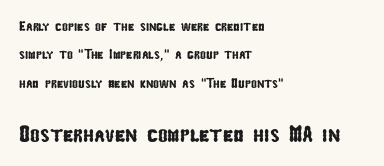
{"underline": "no", "align": "left", "line_spacing": "loose", "line_spacing_ratio": 2.03, "letter_spacing": "normal", "letter_spacing_em": 0.0, "larger_block": "second", "size_ratio": 1.64, "glyph_px": 23}
